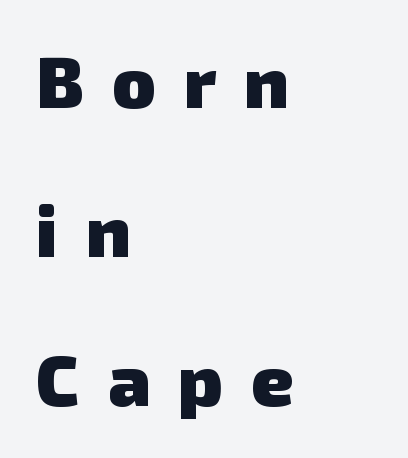
{"serif": "no", "bold": "yes", "weight": "heavy", "width": "normal", "stroke_contrast": "low", "x_height": "medium", "monospaced": "no", "underline": "no", "align": "left", "line_spacing": "loose", "line_spacing_ratio": 2.07, "letter_spacing": "wide", "letter_spacing_em": 0.39, "glyph_px": 72}
